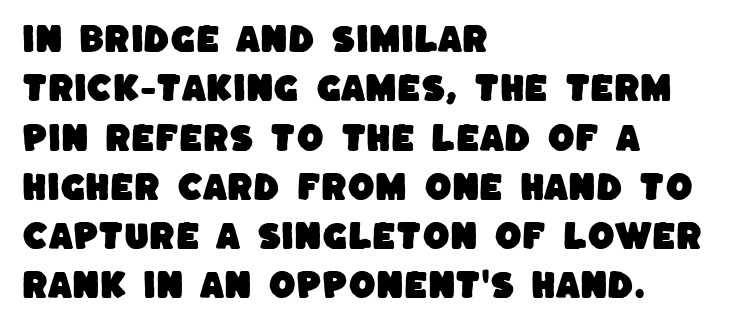
Q: Is the typeface a serif or a sans-serif typeface? A: Sans-serif.
Q: Is the text underlined? A: No.
Q: How is the paragraph aligned? A: Left-aligned.
Q: Is the spacing between letters normal or unusually wide? A: Normal.
Q: Is the spacing between lines tight, normal or loose? A: Normal.
Q: Width (condensed, normal, or wide)? A: Normal.
Q: Stroke contrast? A: Low.
Q: x-height? A: Large.
Q: Monospaced? A: No.
